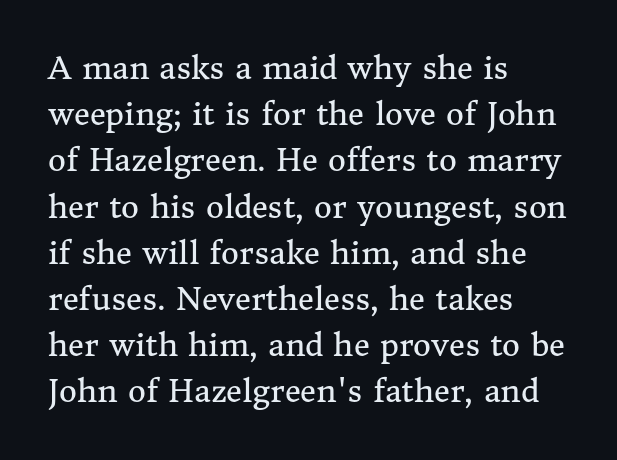
{"serif": "yes", "italic": "no", "bold": "no", "weight": "regular", "width": "normal", "stroke_contrast": "medium", "x_height": "medium", "monospaced": "no", "underline": "no", "align": "left", "line_spacing": "normal", "line_spacing_ratio": 1.49, "letter_spacing": "normal", "letter_spacing_em": 0.0, "glyph_px": 31}
